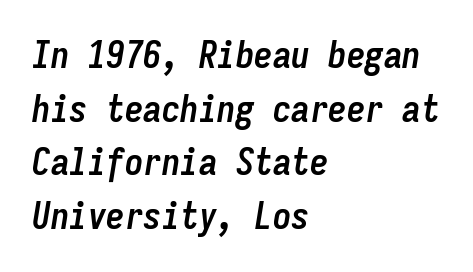
{"italic": "yes", "lean": "right", "slant_degrees": 9, "bold": "yes", "weight": "semibold", "width": "condensed", "stroke_contrast": "low", "x_height": "medium", "monospaced": "yes", "underline": "no", "align": "left", "line_spacing": "normal", "line_spacing_ratio": 1.45, "letter_spacing": "normal", "letter_spacing_em": 0.0, "glyph_px": 37}
